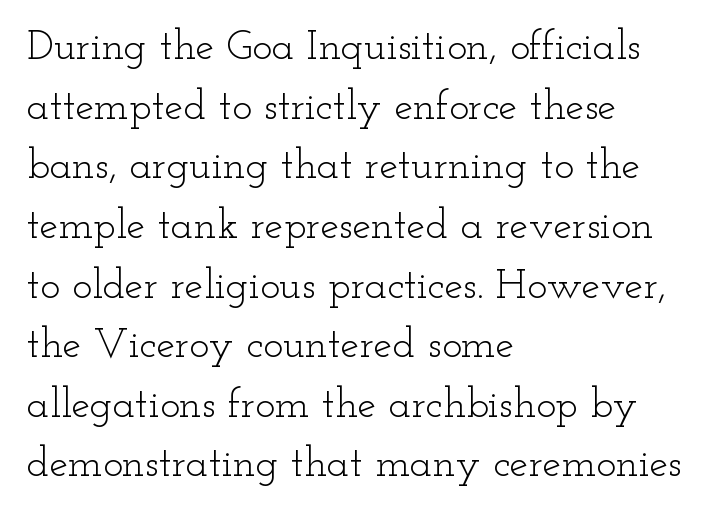
The horizontal fit of the characters is conventional and even. Line beginnings align vertically; line endings do not. The space directly below the letters is spotless. Note the varied advance widths — an 'i' is clearly narrower than an 'm'. Rendered with straight, roman letterforms. Summary of vertical rhythm: regular, with standard interline spacing.
